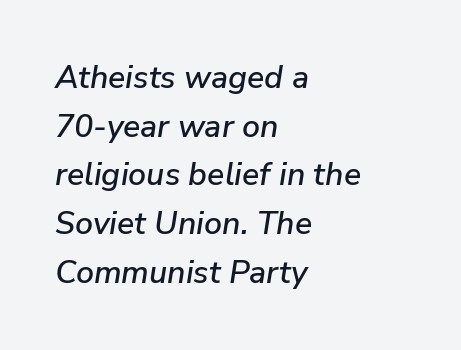
The image shows 32 px text type, italic (leaning right); set left-aligned, normal line spacing (1.52x), normal letter spacing, not underlined; low stroke contrast and a medium x-height.
